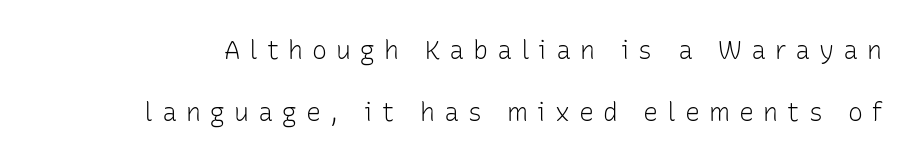
The image shows 25 px text type, upright; set loose line spacing (2.47x), unusually wide letter spacing (+0.36 em), not underlined.
